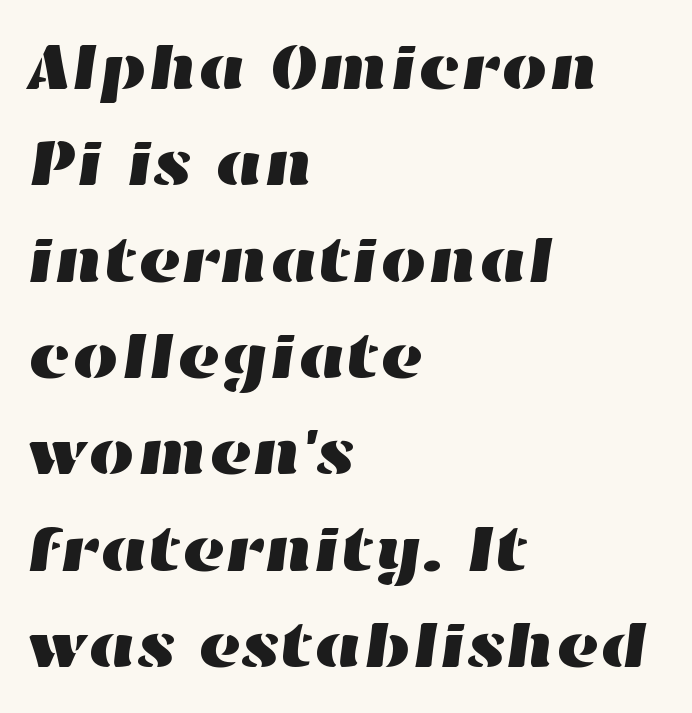
Q: Is the text underlined? A: No.
Q: How is the paragraph aligned? A: Left-aligned.
Q: Is the spacing between letters normal or unusually wide? A: Normal.
Q: Is the spacing between lines tight, normal or loose? A: Normal.
Q: Width (condensed, normal, or wide)? A: Wide.
Q: Stroke contrast? A: High.
Q: x-height? A: Medium.
Q: Monospaced? A: No.
